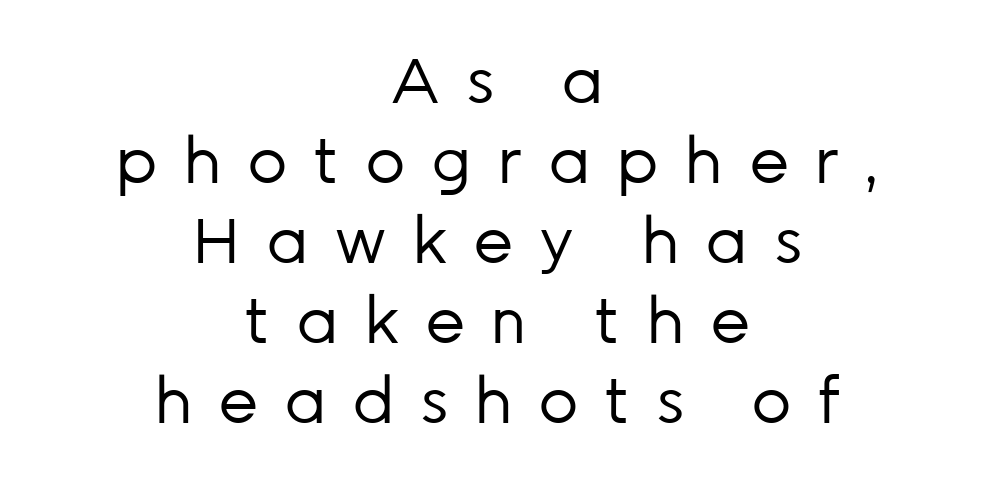
The image shows 63 px regular-weight sans-serif type, upright; set centered, normal line spacing (1.27x), unusually wide letter spacing (+0.4 em), not underlined; low stroke contrast and a medium x-height.
